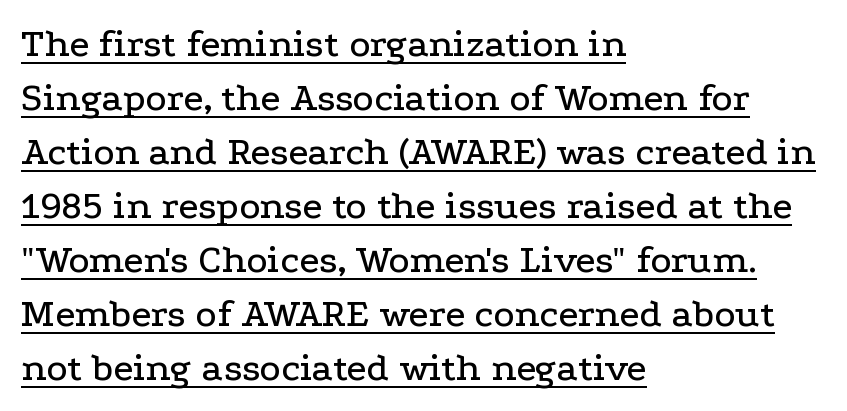
Small tapered or slab feet sit at the stroke ends, so this counts as serif. Horizontal bands of white between lines are of average thickness. Designer's note — italics off, roman on. Is this a fixed-width face? No — the glyphs have proportional, varying widths. Every word sits above its own underline.
